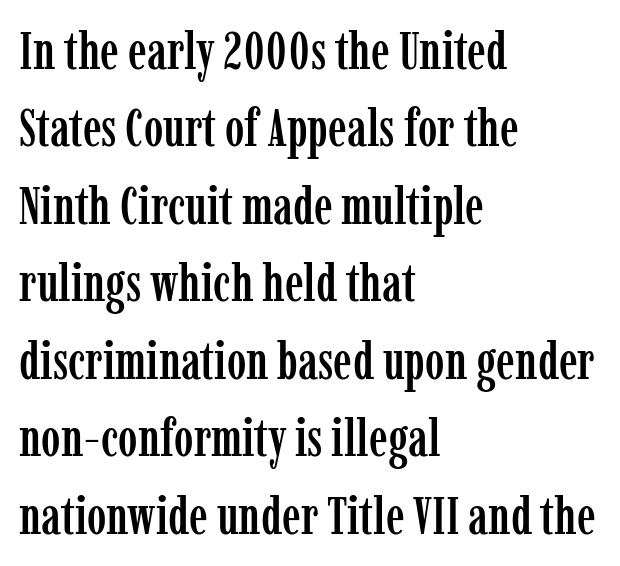
{"serif": "yes", "italic": "no", "width": "condensed", "stroke_contrast": "low", "x_height": "medium", "monospaced": "no", "underline": "no", "align": "left", "line_spacing": "normal", "line_spacing_ratio": 1.49, "letter_spacing": "normal", "letter_spacing_em": 0.0, "glyph_px": 52}
